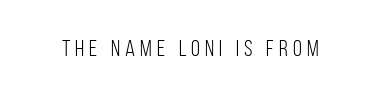
Q: Is the text bold? A: No.
Q: Is the text italic (slanted)? A: No, it is upright.
Q: Is the text underlined? A: No.
Q: Is the spacing between letters normal or unusually wide? A: Unusually wide.
